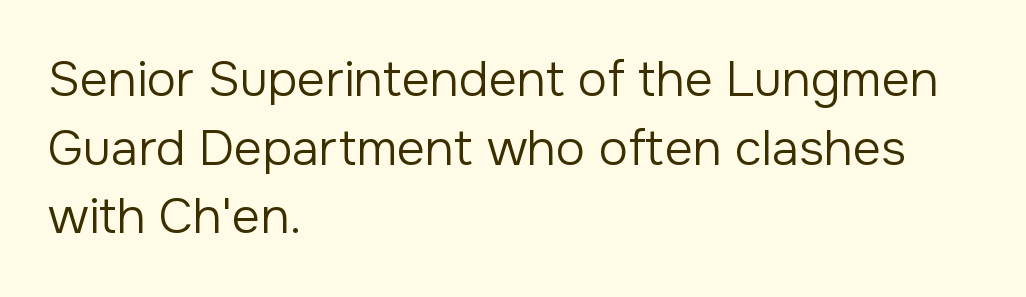
The image shows 49 px regular-weight sans-serif type, upright; set left-aligned, normal line spacing (1.4x), normal letter spacing, not underlined; low stroke contrast and a medium x-height.
